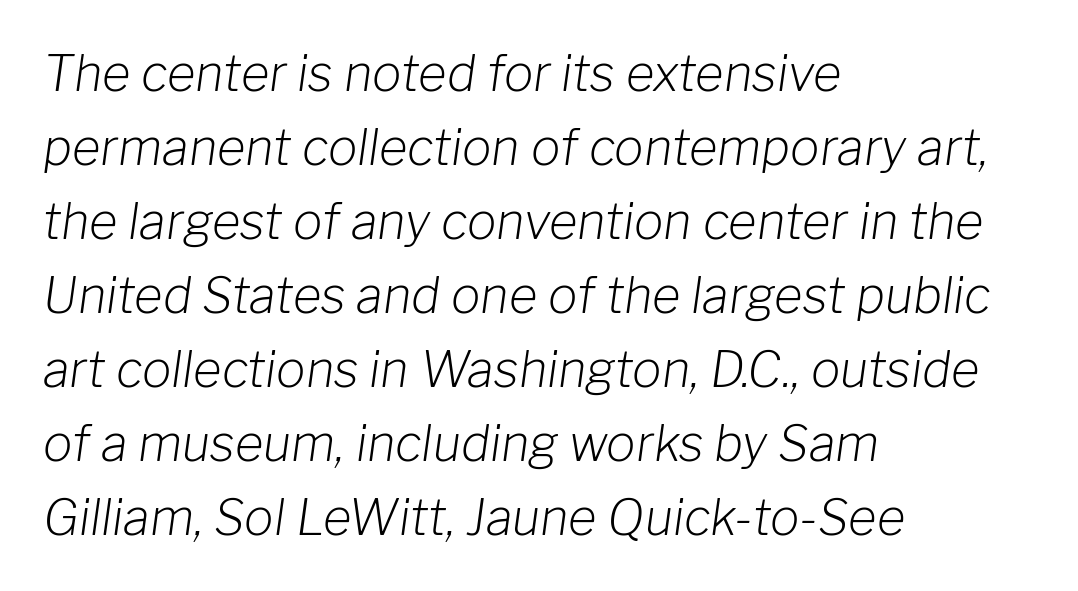
{"italic": "yes", "lean": "right", "slant_degrees": 8, "bold": "no", "weight": "light", "width": "normal", "stroke_contrast": "low", "x_height": "medium", "monospaced": "no", "underline": "no", "align": "left", "line_spacing": "normal", "line_spacing_ratio": 1.51, "letter_spacing": "normal", "letter_spacing_em": 0.0, "glyph_px": 49}
